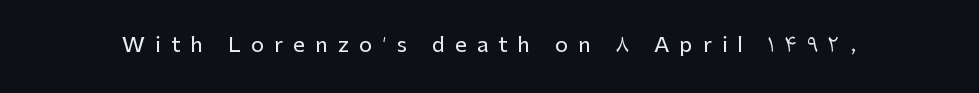
Any mark beneath the type? The region is blank. The type is letterspaced generously, with wide tracking. The letters stand straight up with perfectly vertical stems.
